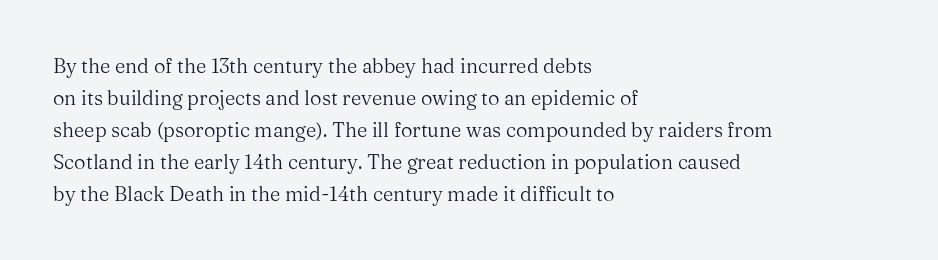
Q: Is the text bold? A: No.
Q: Is the text italic (slanted)? A: No, it is upright.
Q: Is the text underlined? A: No.
Q: How is the paragraph aligned? A: Left-aligned.
Q: Is the spacing between letters normal or unusually wide? A: Normal.
Q: Is the spacing between lines tight, normal or loose? A: Normal.
